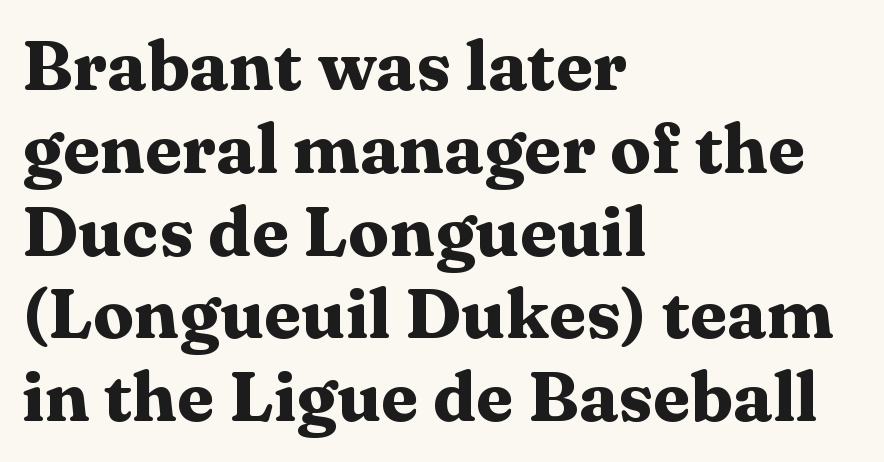
Q: Is the text bold? A: Yes.
Q: Is the text italic (slanted)? A: No, it is upright.
Q: Is the typeface a serif or a sans-serif typeface? A: Serif.
Q: Is the text underlined? A: No.
Q: How is the paragraph aligned? A: Left-aligned.
Q: Is the spacing between letters normal or unusually wide? A: Normal.
Q: Width (condensed, normal, or wide)? A: Wide.
Q: Stroke contrast? A: Medium.
Q: x-height? A: Medium.
Q: Monospaced? A: No.
